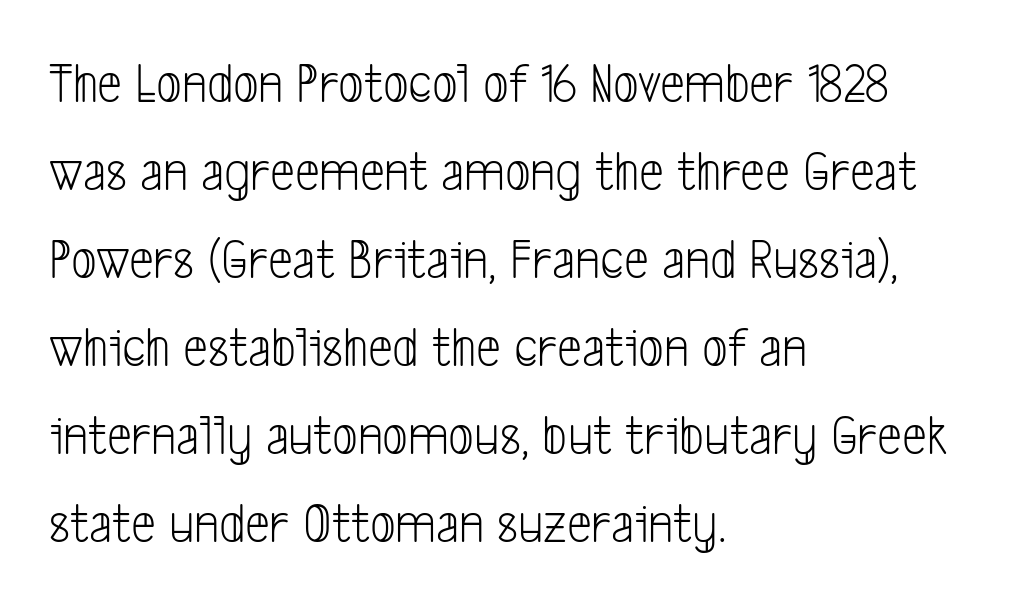
{"serif": "no", "bold": "no", "weight": "light", "width": "condensed", "stroke_contrast": "low", "x_height": "medium", "monospaced": "no", "underline": "no", "align": "left", "line_spacing": "normal", "line_spacing_ratio": 1.57, "letter_spacing": "normal", "letter_spacing_em": 0.0, "glyph_px": 56}
